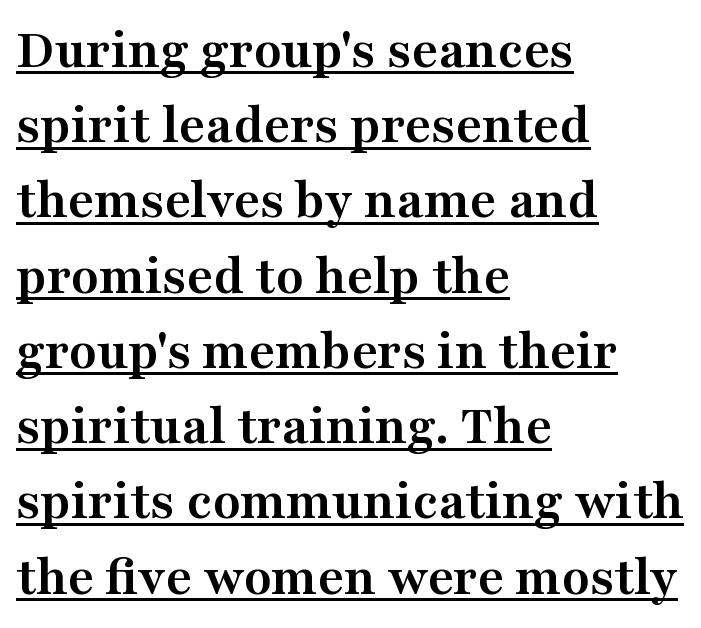
Q: Is the text bold? A: Yes.
Q: Is the text italic (slanted)? A: No, it is upright.
Q: Is the typeface a serif or a sans-serif typeface? A: Serif.
Q: Is the text underlined? A: Yes.
Q: How is the paragraph aligned? A: Left-aligned.
Q: Is the spacing between letters normal or unusually wide? A: Normal.
Q: Is the spacing between lines tight, normal or loose? A: Normal.
Q: Width (condensed, normal, or wide)? A: Wide.
Q: Stroke contrast? A: Medium.
Q: x-height? A: Medium.
Q: Monospaced? A: No.
